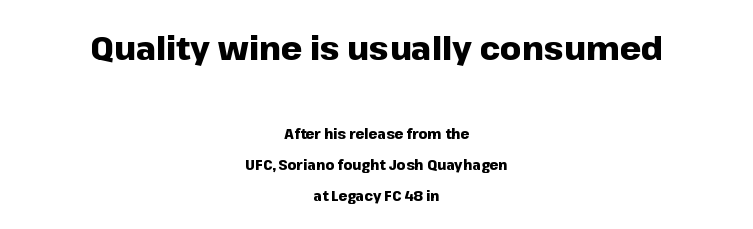
Q: Is the text bold? A: Yes.
Q: Is the text italic (slanted)? A: No, it is upright.
Q: Is the typeface a serif or a sans-serif typeface? A: Sans-serif.
Q: Is the text underlined? A: No.
Q: How is the paragraph aligned? A: Centered.
Q: Is the spacing between letters normal or unusually wide? A: Normal.
Q: Is the spacing between lines tight, normal or loose? A: Loose.
Q: Which block of text is set in a larger size, the first (top) or the second (bottom)? A: The first (top) one.
Q: Width (condensed, normal, or wide)? A: Normal.
Q: Stroke contrast? A: Low.
Q: x-height? A: Medium.
Q: Monospaced? A: No.
